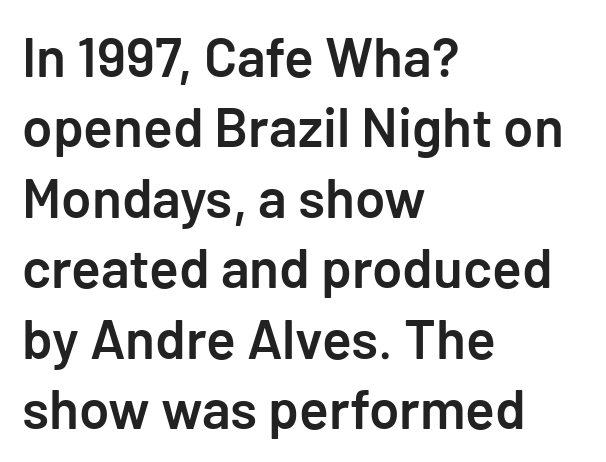
The image shows 55 px semibold sans-serif type, upright; set left-aligned, normal line spacing (1.28x), normal letter spacing, not underlined; low stroke contrast and a medium x-height.
